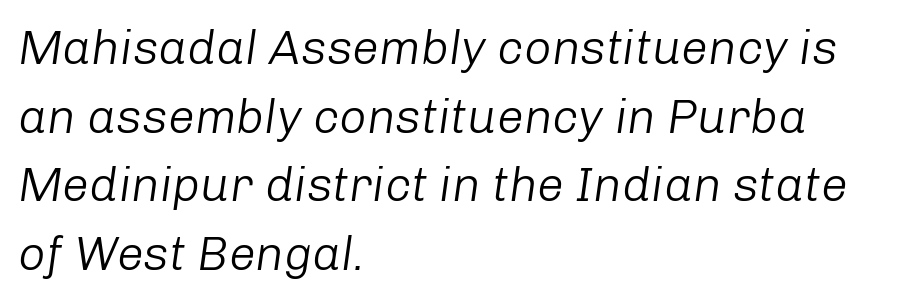
{"italic": "yes", "lean": "right", "slant_degrees": 8, "bold": "no", "weight": "light", "width": "normal", "stroke_contrast": "low", "x_height": "medium", "monospaced": "no", "underline": "no", "align": "left", "line_spacing": "normal", "line_spacing_ratio": 1.43, "letter_spacing": "normal", "letter_spacing_em": 0.0, "glyph_px": 48}
